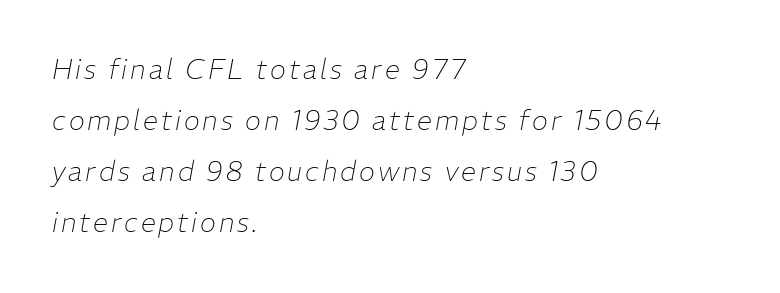
A bare baseline throughout the passage. The ragged edge is on the right, which tells us the setting is flush left. The face used here has a pronounced slope to its letters. The weight would be labelled regular, book, light, or lighter still.
